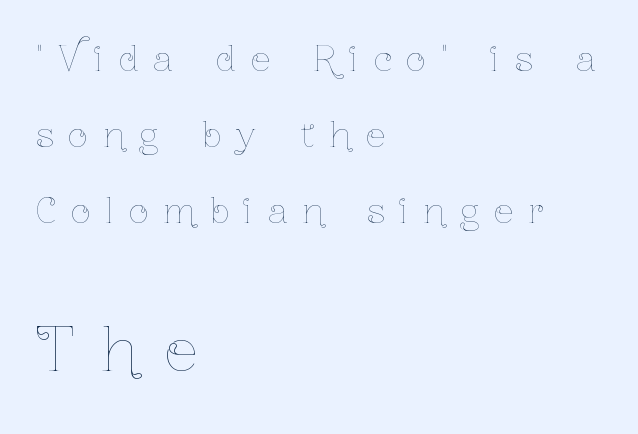
{"italic": "no", "bold": "no", "weight": "thin", "width": "condensed", "stroke_contrast": "low", "x_height": "medium", "monospaced": "no", "underline": "no", "align": "left", "line_spacing": "loose", "line_spacing_ratio": 2.23, "letter_spacing": "wide", "letter_spacing_em": 0.45, "larger_block": "second", "size_ratio": 1.74, "glyph_px": 59}
